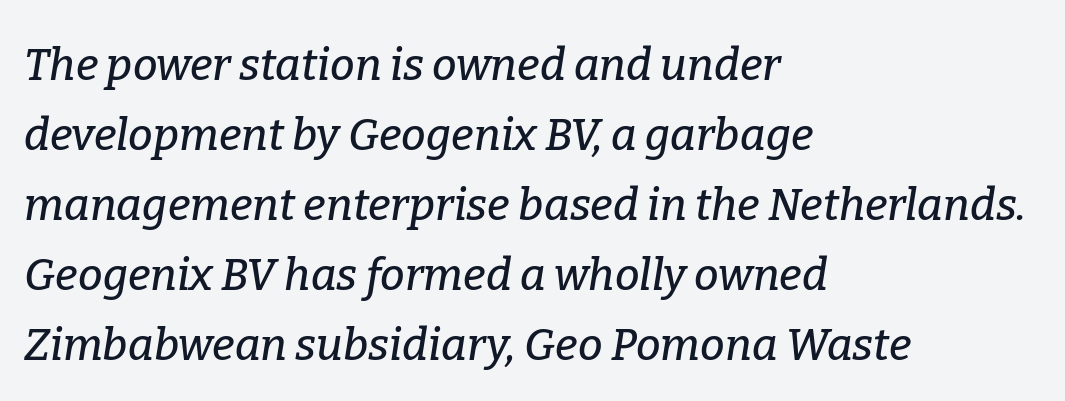
Note the varied advance widths — an 'i' is clearly narrower than an 'm'. These lines were composed using italics. One-word summary of the alignment: left. The block of text has a typical density, with ordinary space between rows. Small tapered or slab feet sit at the stroke ends, so this counts as serif. Short note: letters normally spaced.
